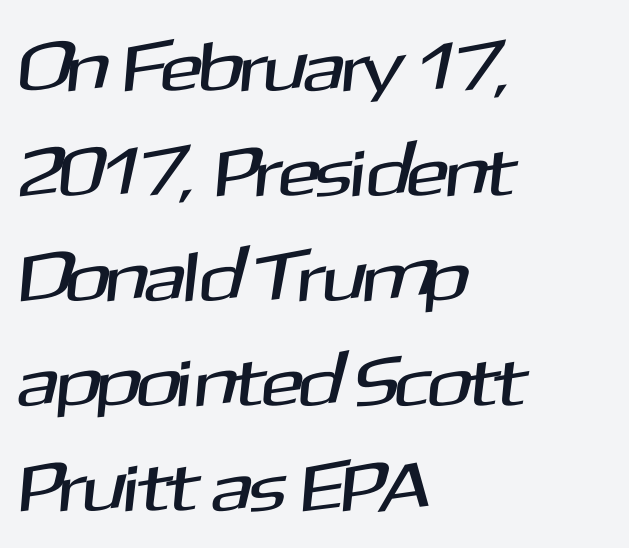
The image shows 70 px sans-serif type; set left-aligned, normal line spacing (1.5x), normal letter spacing, not underlined; medium stroke contrast and a medium x-height.
